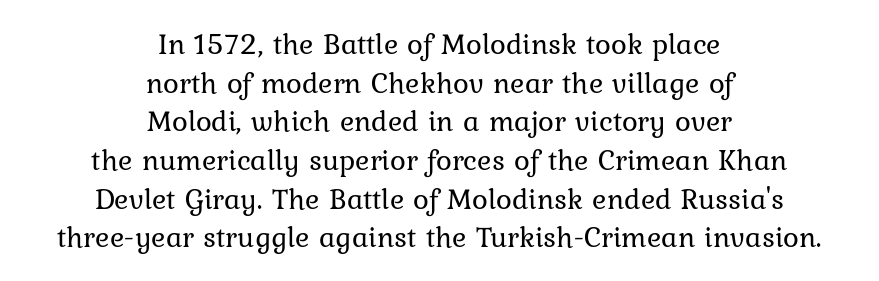
Does the leading feel generous? No, just average. Each word holds together tightly as a unit, with standard inter-letter gaps. Rule under the text: the space is simply empty. The letters stand straight up with perfectly vertical stems. Leftover space on each line is divided equally before and after the words.
